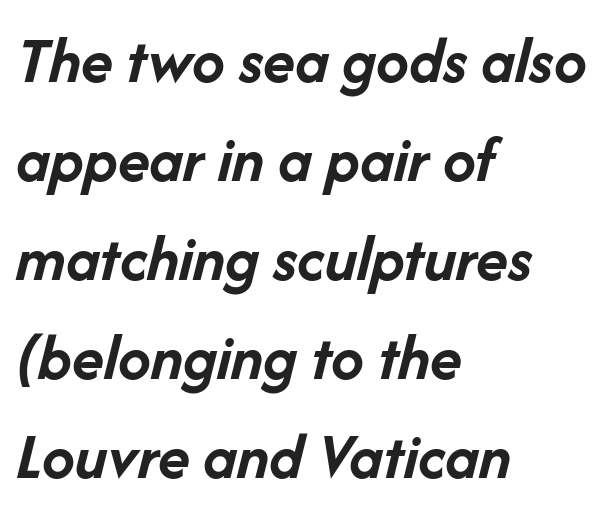
Q: Is the text bold? A: Yes.
Q: Is the text italic (slanted)? A: Yes, it leans right by about 14 degrees.
Q: Is the text underlined? A: No.
Q: How is the paragraph aligned? A: Left-aligned.
Q: Is the spacing between letters normal or unusually wide? A: Normal.
Q: Is the spacing between lines tight, normal or loose? A: Normal.
Q: Width (condensed, normal, or wide)? A: Normal.
Q: Stroke contrast? A: Low.
Q: x-height? A: Medium.
Q: Monospaced? A: No.
